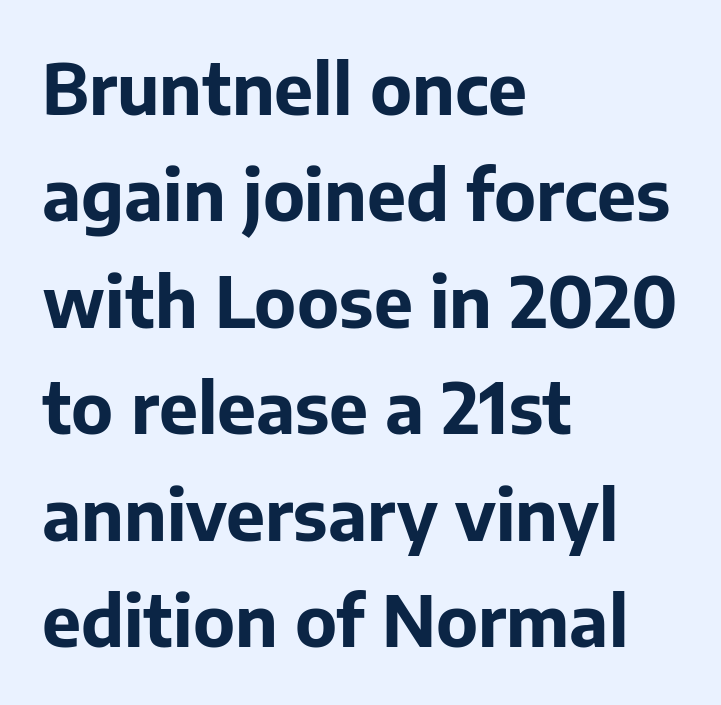
The image shows 70 px bold sans-serif type, upright; set left-aligned, normal line spacing (1.52x), normal letter spacing, not underlined; low stroke contrast and a medium x-height.
